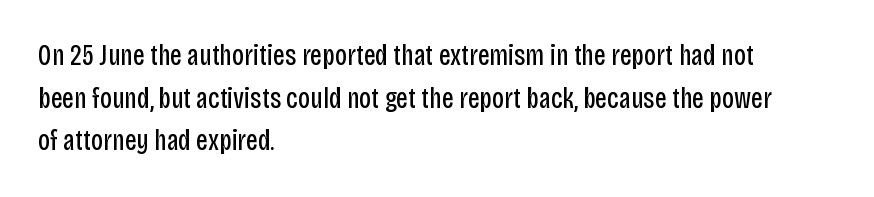
{"serif": "no", "italic": "no", "bold": "no", "weight": "regular", "width": "condensed", "stroke_contrast": "low", "x_height": "large", "monospaced": "no", "underline": "no", "align": "left", "line_spacing": "normal", "line_spacing_ratio": 1.47, "letter_spacing": "normal", "letter_spacing_em": 0.0, "glyph_px": 29}
